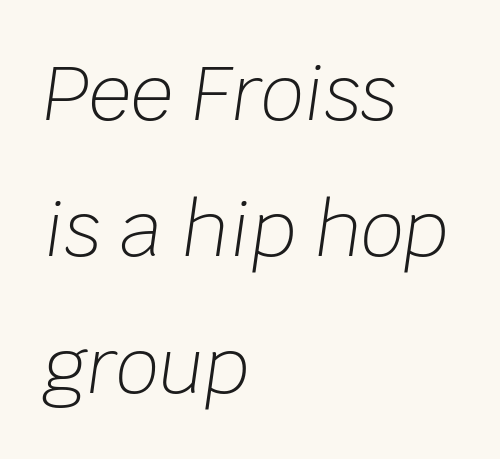
Italic? Definitely — the glyphs are oblique. Stems and bowls with no extra thickness — not bold. The type is set solid horizontally, with unmodified tracking. This sample is left-justified, so line endings fall wherever the words run out. A typesetter would call this proportional, since set widths differ per character. The specimen omits any rule beneath the text block's lines.
